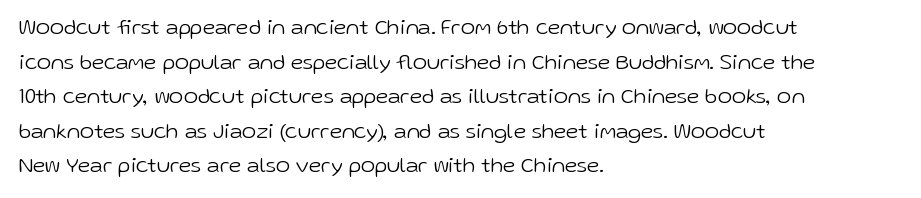
{"italic": "no", "bold": "no", "underline": "no", "align": "left", "line_spacing": "normal", "line_spacing_ratio": 1.57, "letter_spacing": "normal", "letter_spacing_em": 0.0, "glyph_px": 22}
